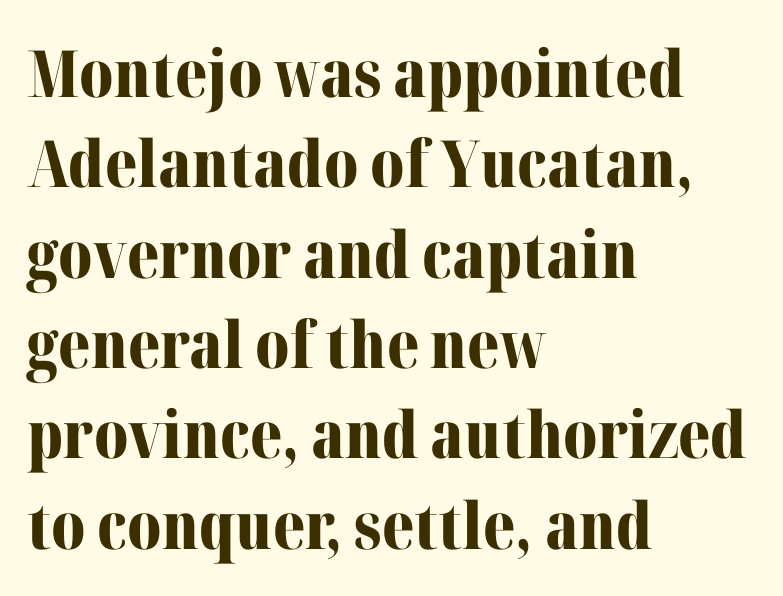
The space directly below the letters is spotless. In terms of leading, this rendering sits right in the middle. The glyphs have the mass of a bold cut. Italic? Not at all — the glyphs are vertical.
